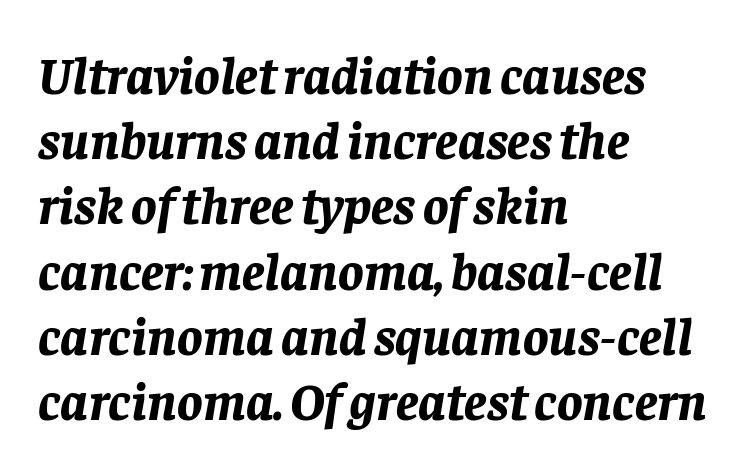
A dark, heavy texture on the line: the type is bold. Characters are canted at an angle relative to the baseline's perpendicular. The compositor pushed each line to the left boundary. The passage shown is not underscored anywhere.
